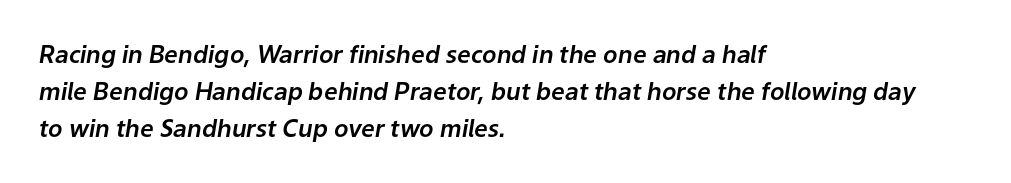
The image shows 24 px text type, italic (leaning right); set left-aligned, normal line spacing (1.55x), normal letter spacing, not underlined.
